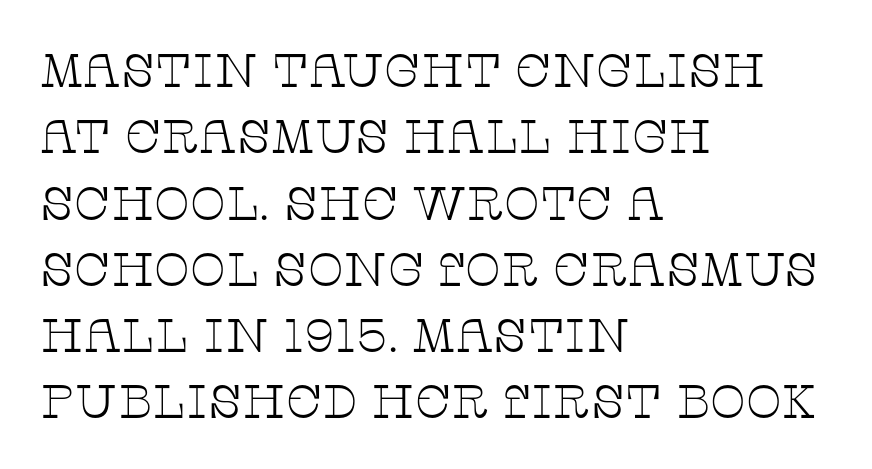
Q: Is the text bold? A: No.
Q: Is the text italic (slanted)? A: No, it is upright.
Q: Is the typeface a serif or a sans-serif typeface? A: Serif.
Q: Is the text underlined? A: No.
Q: How is the paragraph aligned? A: Left-aligned.
Q: Is the spacing between letters normal or unusually wide? A: Normal.
Q: Is the spacing between lines tight, normal or loose? A: Normal.
Q: Width (condensed, normal, or wide)? A: Wide.
Q: Stroke contrast? A: Low.
Q: x-height? A: Large.
Q: Monospaced? A: No.
